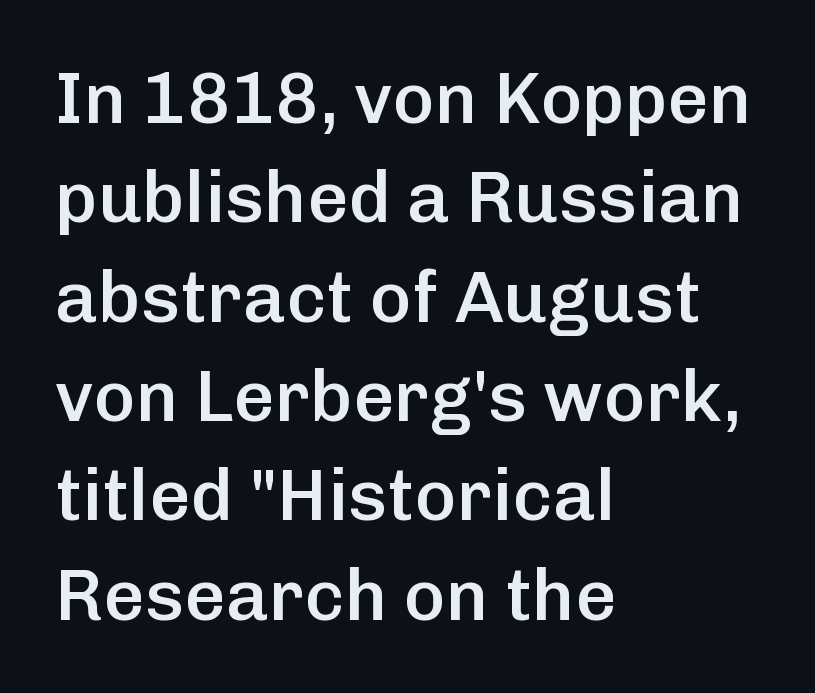
The image shows 72 px semibold sans-serif type, upright; set left-aligned, normal line spacing (1.38x), normal letter spacing, not underlined; low stroke contrast and a medium x-height.
